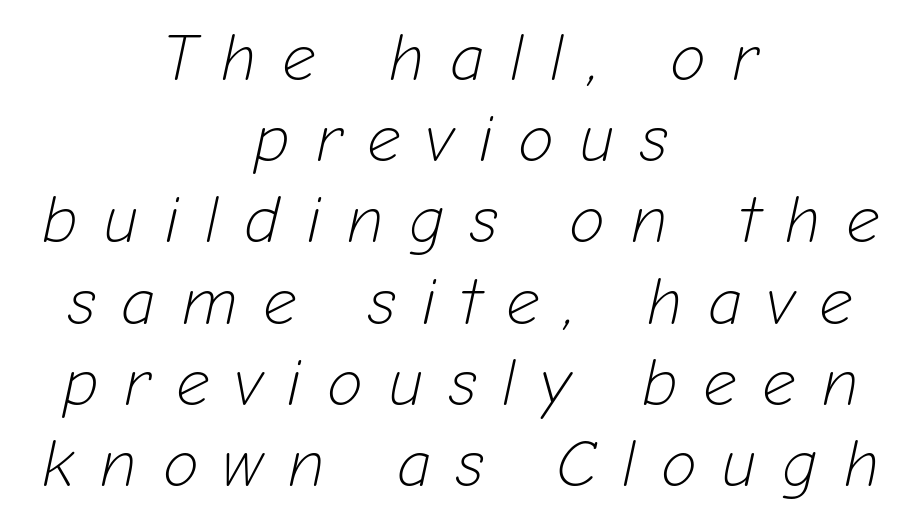
{"italic": "yes", "lean": "right", "slant_degrees": 12, "bold": "no", "weight": "light", "width": "normal", "stroke_contrast": "low", "x_height": "medium", "monospaced": "no", "underline": "no", "align": "center", "line_spacing_ratio": 1.23, "letter_spacing": "wide", "letter_spacing_em": 0.38, "glyph_px": 66}
